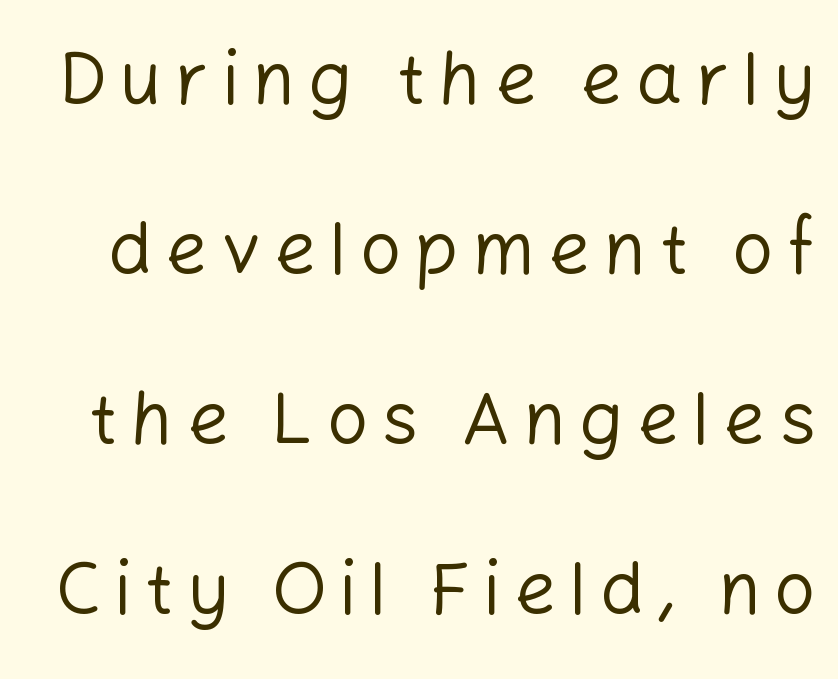
The image shows 73 px regular-weight sans-serif type, upright; set loose line spacing (2.33x), not underlined; low stroke contrast and a medium x-height.
